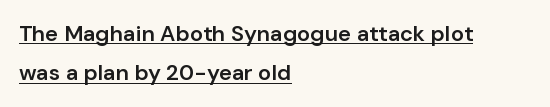
The image shows 22 px text type, upright; set left-aligned, line spacing 1.79x, normal letter spacing, underlined.
